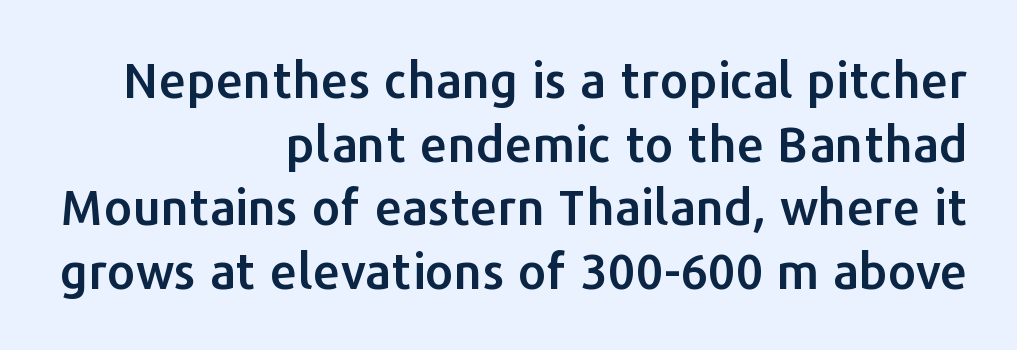
Q: Is the text italic (slanted)? A: No, it is upright.
Q: Is the typeface a serif or a sans-serif typeface? A: Sans-serif.
Q: Is the text underlined? A: No.
Q: How is the paragraph aligned? A: Right-aligned.
Q: Is the spacing between letters normal or unusually wide? A: Normal.
Q: Is the spacing between lines tight, normal or loose? A: Normal.
Q: Width (condensed, normal, or wide)? A: Normal.
Q: Stroke contrast? A: Low.
Q: x-height? A: Medium.
Q: Monospaced? A: No.
